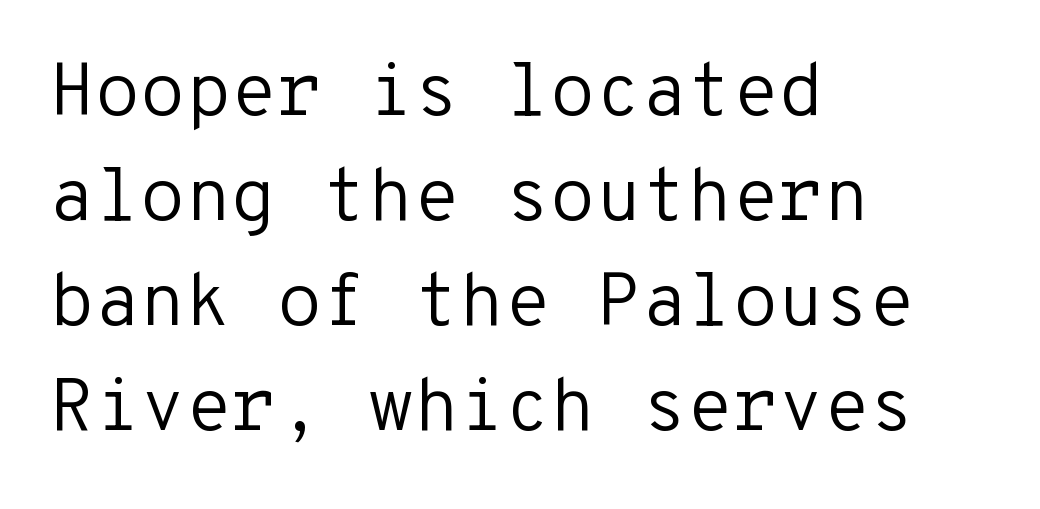
A typesetter would call this leading conventional body-copy spacing. The typesetting does not lean heavy: it is not bold. Note: no serifs on the glyphs. No word sits above an underline. Style check: upright. The passage shown has conventional tracking throughout.
